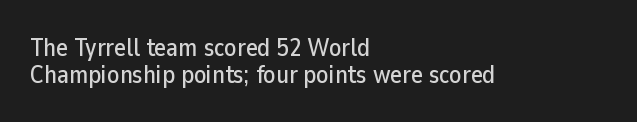
The image shows 25 px text type, upright; set left-aligned, tight line spacing (1.08x), normal letter spacing, not underlined.
